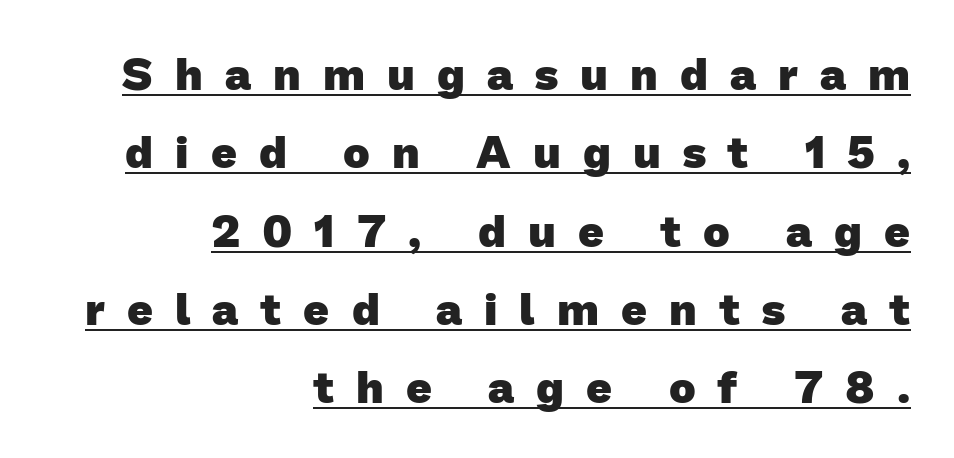
{"serif": "no", "bold": "yes", "weight": "heavy", "width": "normal", "stroke_contrast": "low", "x_height": "medium", "monospaced": "no", "underline": "yes", "align": "right", "line_spacing_ratio": 1.74, "letter_spacing": "wide", "letter_spacing_em": 0.49, "glyph_px": 45}
